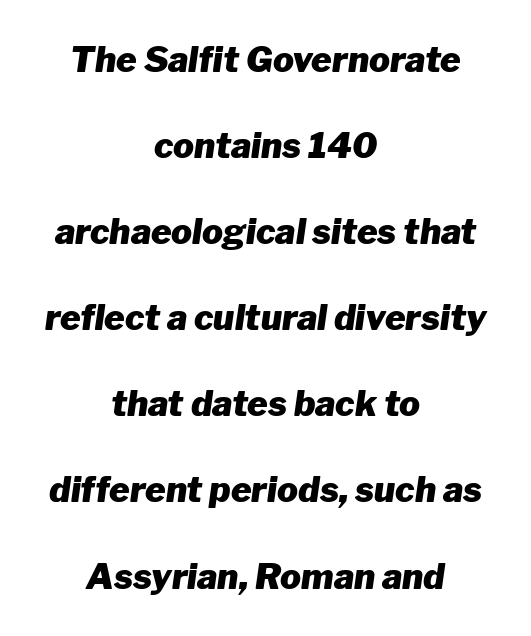
Q: Is the text bold? A: Yes.
Q: Is the text italic (slanted)? A: Yes, it leans right by about 8 degrees.
Q: Is the text underlined? A: No.
Q: How is the paragraph aligned? A: Centered.
Q: Is the spacing between letters normal or unusually wide? A: Normal.
Q: Is the spacing between lines tight, normal or loose? A: Loose.
Q: Width (condensed, normal, or wide)? A: Normal.
Q: Stroke contrast? A: Low.
Q: x-height? A: Medium.
Q: Monospaced? A: No.
